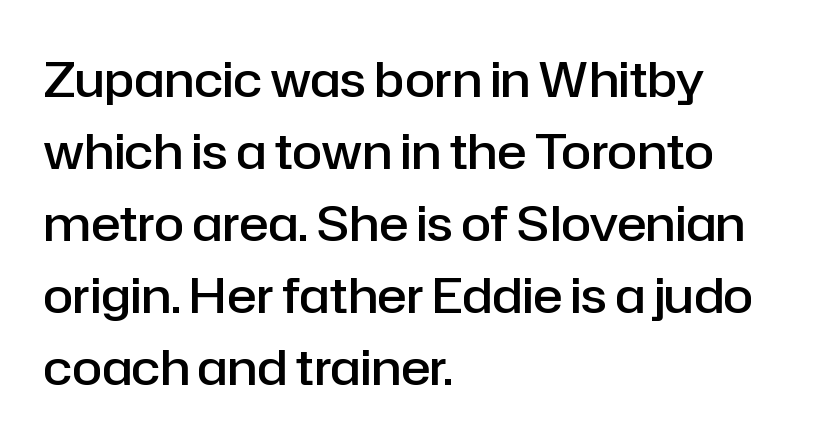
The compositor pushed each line to the left boundary. The sample has been set in demibold, a notch under bold. Words appear dense and cohesive because spacing is normal. Are there feet on the stems? There aren't — it's a sans. These lines are rendered in a variable-pitch font. The letters stand straight up with perfectly vertical stems.
